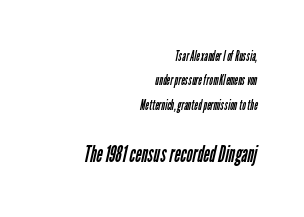
Heft: none added — not bold. Nothing unusual about the tracking: characters are spaced as the font intends. Clear beneath every line of the passage. Each line ends at the same right margin while the left side varies. Top chunk: small. Bottom chunk: large.
